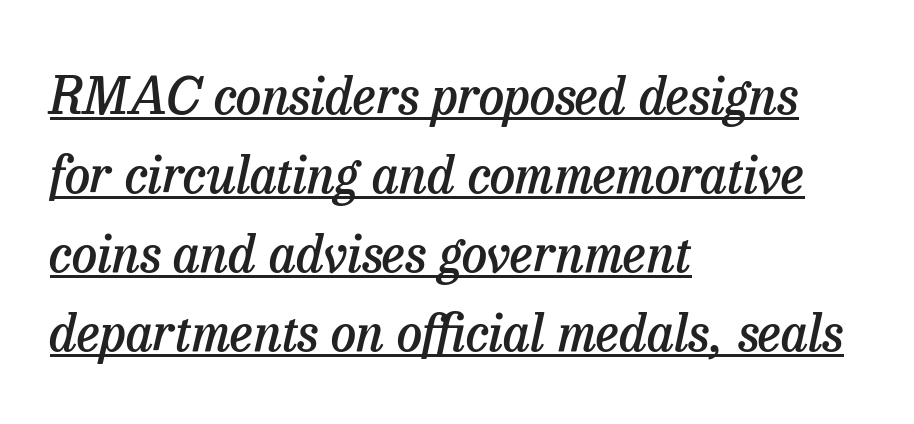
The image shows 51 px semibold serif type, italic (leaning right); set left-aligned, normal line spacing (1.55x), normal letter spacing, underlined; low stroke contrast and a medium x-height.
